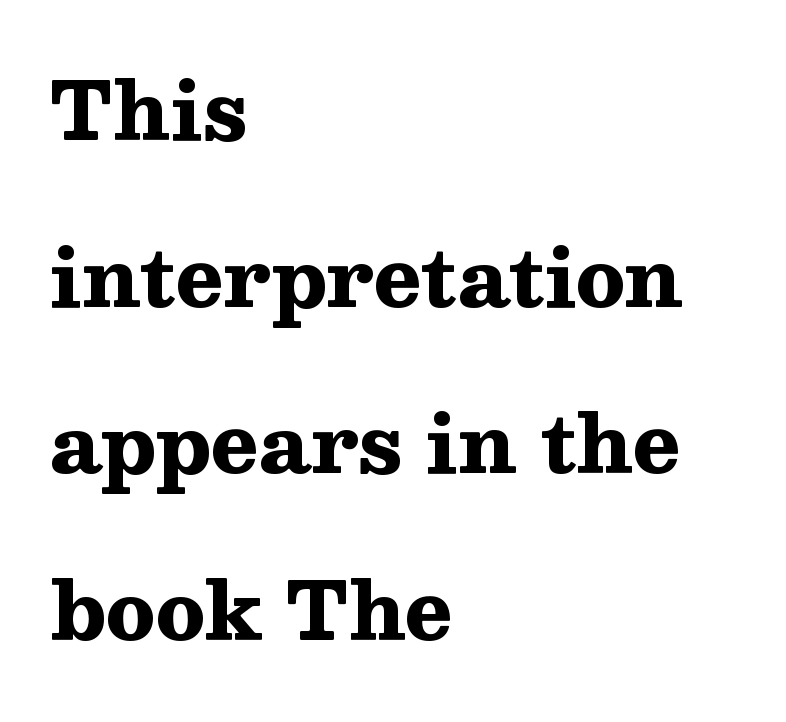
{"serif": "yes", "italic": "no", "bold": "yes", "weight": "heavy", "width": "wide", "stroke_contrast": "medium", "x_height": "medium", "monospaced": "no", "underline": "no", "align": "left", "line_spacing": "loose", "line_spacing_ratio": 2.11, "letter_spacing": "normal", "letter_spacing_em": 0.0, "glyph_px": 79}
